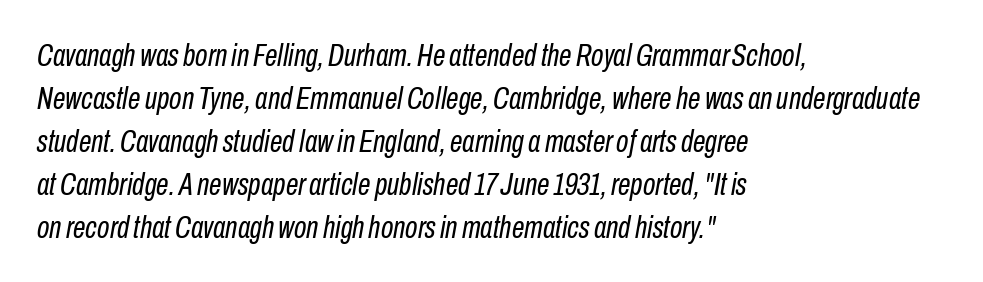
Q: Is the text bold? A: No.
Q: Is the text italic (slanted)? A: Yes, it leans right by about 10 degrees.
Q: Is the text underlined? A: No.
Q: How is the paragraph aligned? A: Left-aligned.
Q: Is the spacing between letters normal or unusually wide? A: Normal.
Q: Is the spacing between lines tight, normal or loose? A: Normal.
Q: Width (condensed, normal, or wide)? A: Condensed.
Q: Stroke contrast? A: Low.
Q: x-height? A: Medium.
Q: Monospaced? A: No.
